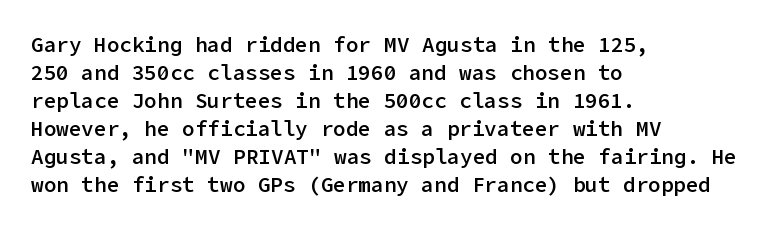
{"italic": "no", "bold": "semi", "underline": "no", "align": "left", "line_spacing": "normal", "line_spacing_ratio": 1.33, "letter_spacing": "normal", "letter_spacing_em": 0.0, "glyph_px": 21}
